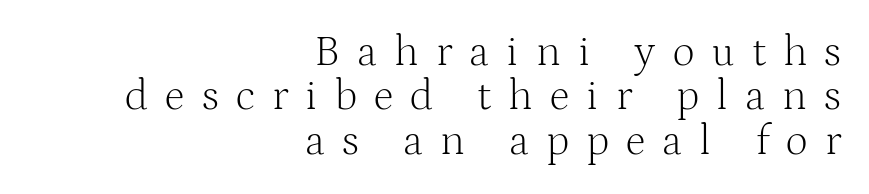
{"serif": "yes", "italic": "no", "bold": "no", "weight": "light", "width": "normal", "stroke_contrast": "medium", "x_height": "medium", "monospaced": "no", "underline": "no", "align": "right", "line_spacing": "tight", "line_spacing_ratio": 1.03, "letter_spacing": "wide", "letter_spacing_em": 0.4, "glyph_px": 43}
